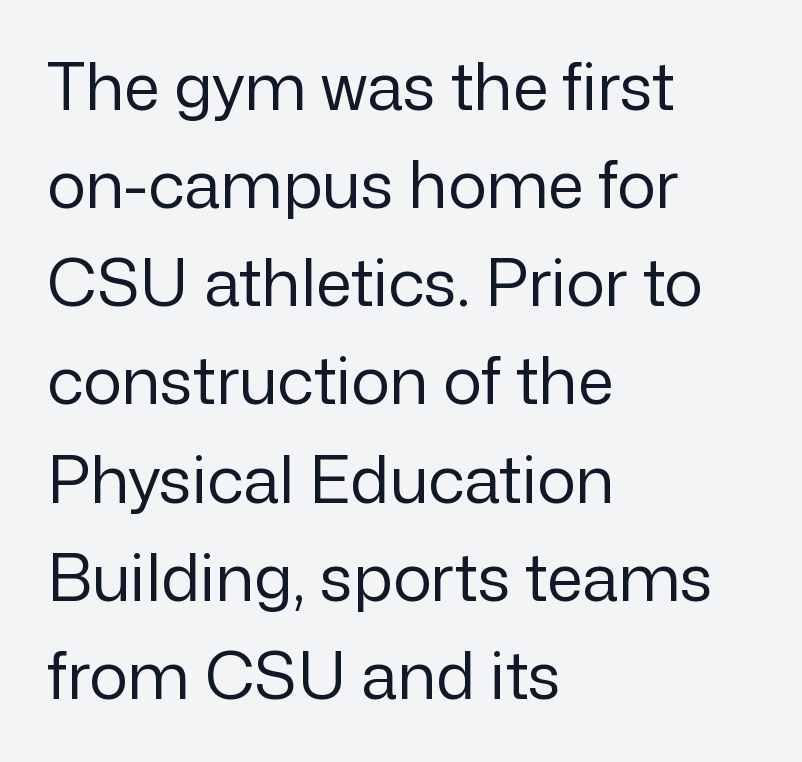
Stroke thickness stays within the range of a standard reading face or lighter. Between one letter and the next there's only the usual sliver of space. Examine the stroke ends and you'll find no serifs. In CSS terms this would be text-align: left. Evenly set lines give the paragraph a standard silhouette.
